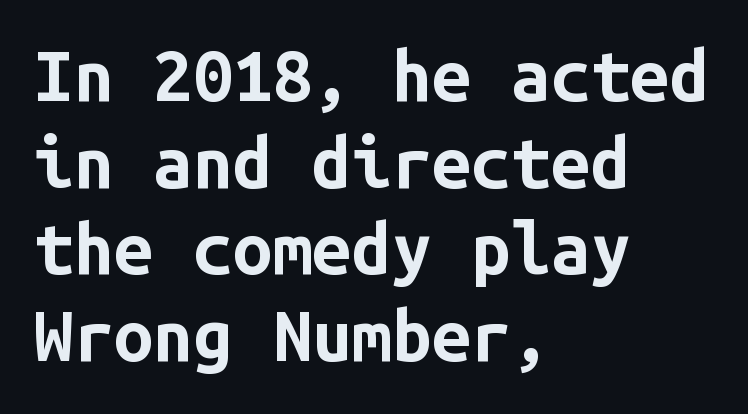
{"serif": "no", "italic": "no", "bold": "yes", "weight": "bold", "width": "normal", "stroke_contrast": "low", "x_height": "medium", "monospaced": "yes", "underline": "no", "align": "left", "line_spacing_ratio": 1.22, "letter_spacing": "normal", "letter_spacing_em": 0.0, "glyph_px": 71}
